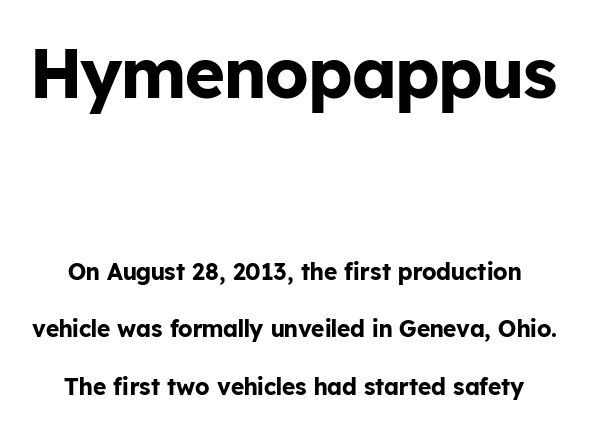
Q: Is the text bold? A: Yes.
Q: Is the text italic (slanted)? A: No, it is upright.
Q: Is the typeface a serif or a sans-serif typeface? A: Sans-serif.
Q: Is the text underlined? A: No.
Q: Is the spacing between letters normal or unusually wide? A: Normal.
Q: Is the spacing between lines tight, normal or loose? A: Loose.
Q: Which block of text is set in a larger size, the first (top) or the second (bottom)? A: The first (top) one.
Q: Width (condensed, normal, or wide)? A: Normal.
Q: Stroke contrast? A: Low.
Q: x-height? A: Medium.
Q: Monospaced? A: No.
